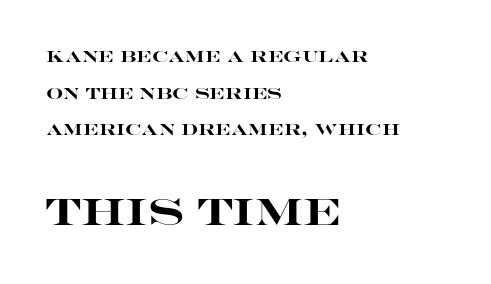
{"italic": "no", "bold": "yes", "weight": "heavy", "width": "wide", "stroke_contrast": "high", "x_height": "large", "monospaced": "no", "underline": "no", "align": "left", "line_spacing": "loose", "line_spacing_ratio": 2.45, "letter_spacing": "normal", "letter_spacing_em": 0.0, "larger_block": "second", "size_ratio": 2.47, "glyph_px": 37}
